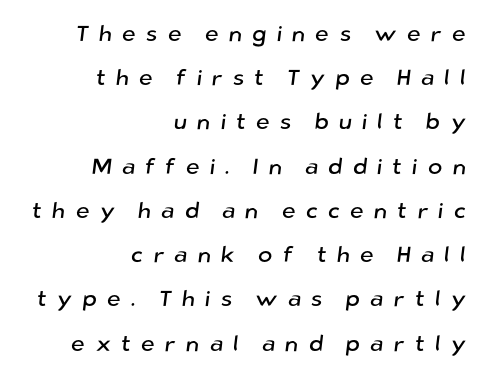
The image shows 22 px text type; set right-aligned, loose line spacing (2.01x), unusually wide letter spacing (+0.45 em), not underlined.
